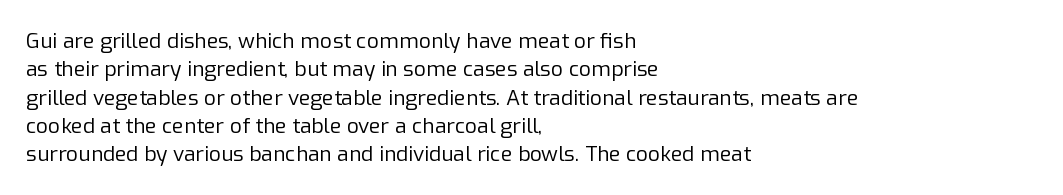
The image shows 21 px text type, upright; set left-aligned, normal line spacing (1.35x), normal letter spacing, not underlined.
